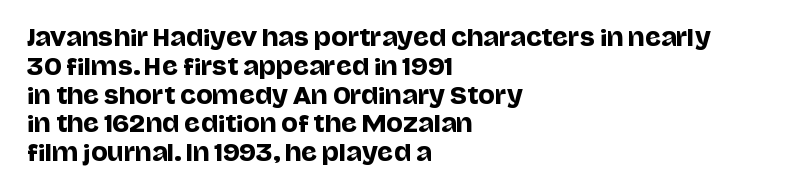
Descender tails drop into unmarked territory. Horizontal alignment here is leftward, the default for most running prose. Does extra space separate the letters? No, they use regular spacing. Upright lettering throughout. Evenly set lines give the paragraph a standard silhouette.
